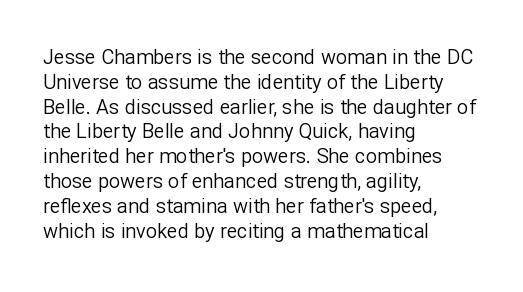
Q: Is the text bold? A: No.
Q: Is the text italic (slanted)? A: No, it is upright.
Q: Is the text underlined? A: No.
Q: How is the paragraph aligned? A: Left-aligned.
Q: Is the spacing between letters normal or unusually wide? A: Normal.
